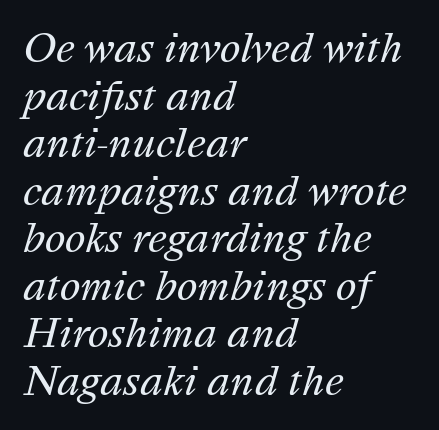
The image shows 39 px regular-weight type, italic (leaning right); set left-aligned, line spacing 1.22x, normal letter spacing, not underlined; medium stroke contrast and a medium x-height.
